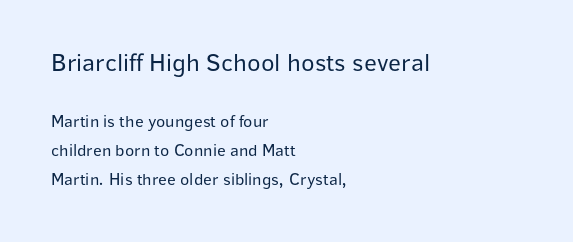
Q: Is the text bold? A: No.
Q: Is the text italic (slanted)? A: No, it is upright.
Q: Is the text underlined? A: No.
Q: How is the paragraph aligned? A: Left-aligned.
Q: Is the spacing between letters normal or unusually wide? A: Normal.
Q: Which block of text is set in a larger size, the first (top) or the second (bottom)? A: The first (top) one.
